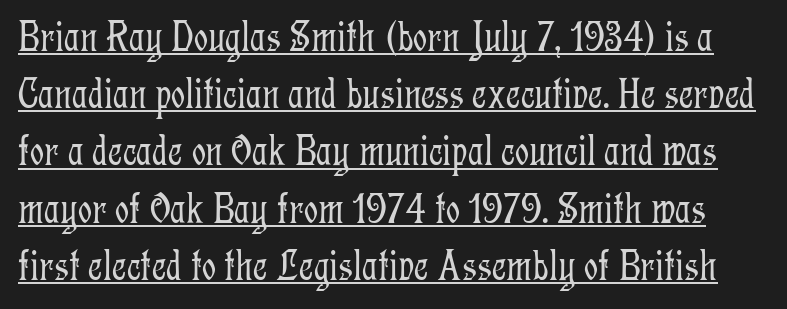
The image shows 44 px light, condensed serif type, upright; set normal line spacing (1.3x), normal letter spacing, underlined; low stroke contrast and a medium x-height.
